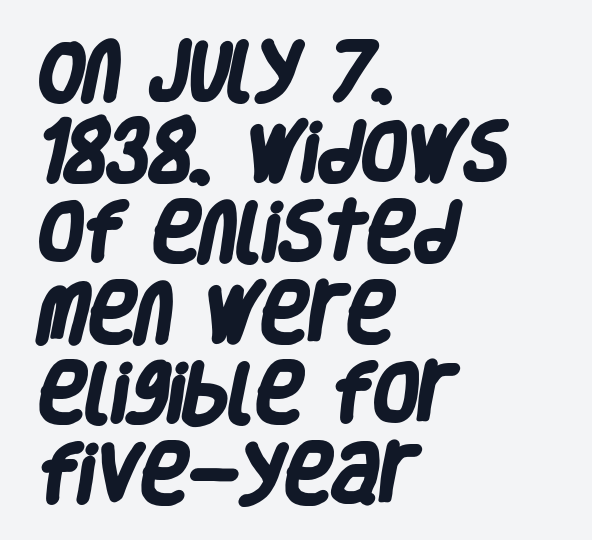
{"serif": "no", "bold": "yes", "weight": "heavy", "width": "condensed", "stroke_contrast": "low", "x_height": "large", "monospaced": "no", "underline": "no", "align": "left", "line_spacing_ratio": 1.24, "letter_spacing": "normal", "letter_spacing_em": 0.0, "glyph_px": 65}
